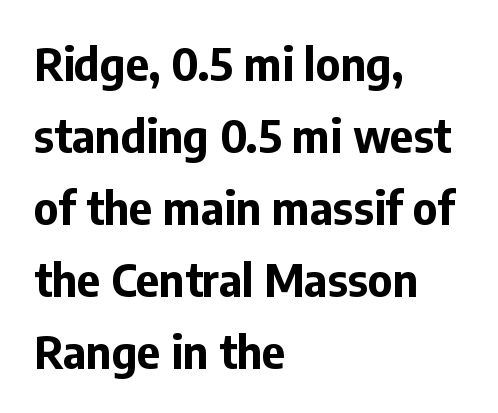
A sans-serif font was chosen for this passage. Underline: absent. Do the characters align in a grid? No, the font is proportional. Upright lettering throughout.
